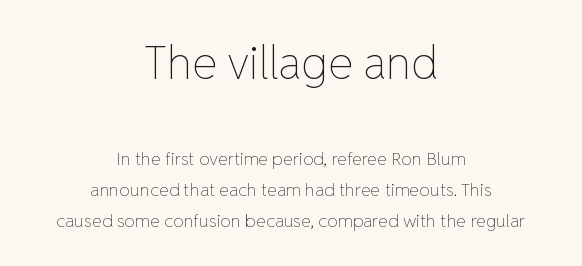
Varying glyph widths throughout — classic text-font behaviour. Clear beneath every line of the passage. This sample is center-justified, so both line endings float freely. Nobody touched the tracking dial on this one. A typesetter would mark this as roman, not italic. Two sizes are in play, and the larger belongs to the first block.
